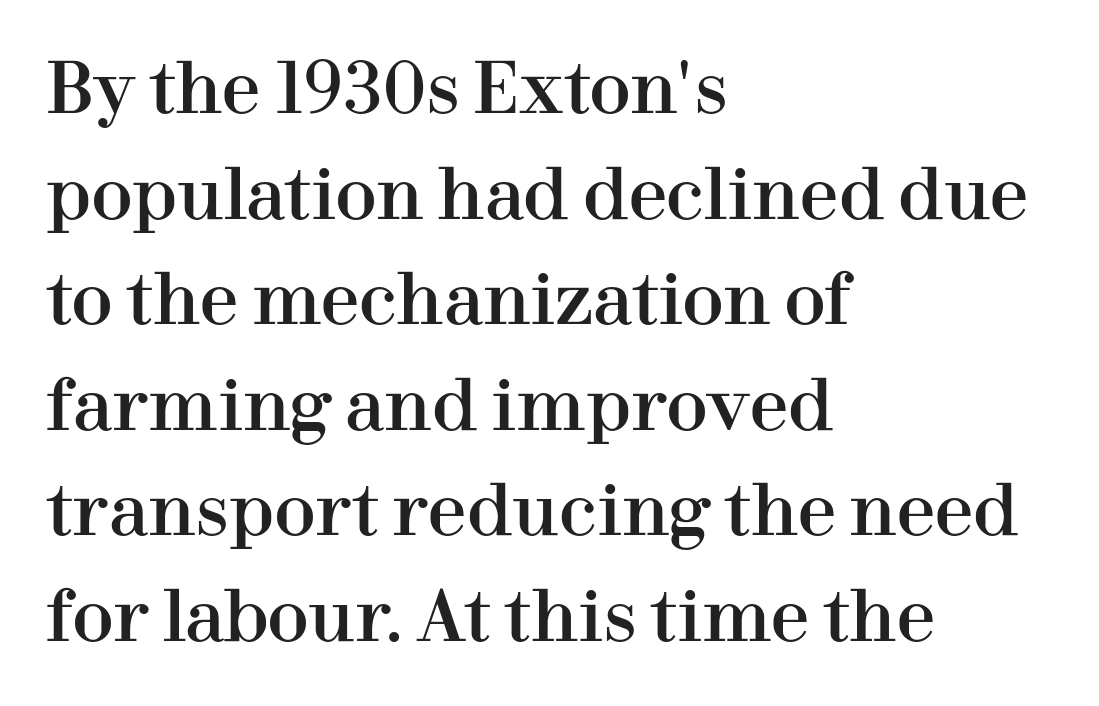
The zone under the glyphs is completely vacant. Students, observe: this is what conventionally led text looks like. The letters stand upright; this is a roman face. Caption: multi-line text, flush left, ragged right. The passage shown has conventional tracking throughout.
